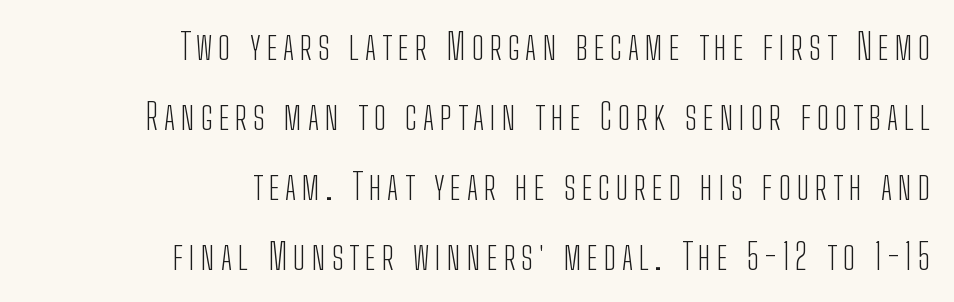
These lines stack with their right ends in a neat column. Ordinary non-slanted type is in use. A typesetter would label this face a sans. Stroke mass is kept to a normal reading level or below.
